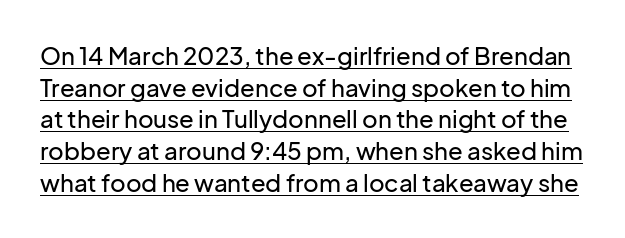
Q: Is the text italic (slanted)? A: No, it is upright.
Q: Is the text underlined? A: Yes.
Q: Is the spacing between letters normal or unusually wide? A: Normal.
Q: Is the spacing between lines tight, normal or loose? A: Normal.
